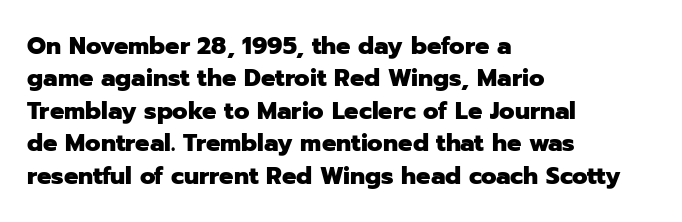
The image shows 24 px bold type, upright; set left-aligned, normal line spacing (1.35x), normal letter spacing, not underlined.
